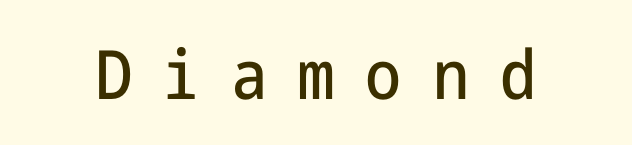
Q: Is the text italic (slanted)? A: No, it is upright.
Q: Is the typeface a serif or a sans-serif typeface? A: Sans-serif.
Q: Is the text underlined? A: No.
Q: Is the spacing between letters normal or unusually wide? A: Unusually wide.
Q: Width (condensed, normal, or wide)? A: Condensed.
Q: Stroke contrast? A: Low.
Q: x-height? A: Medium.
